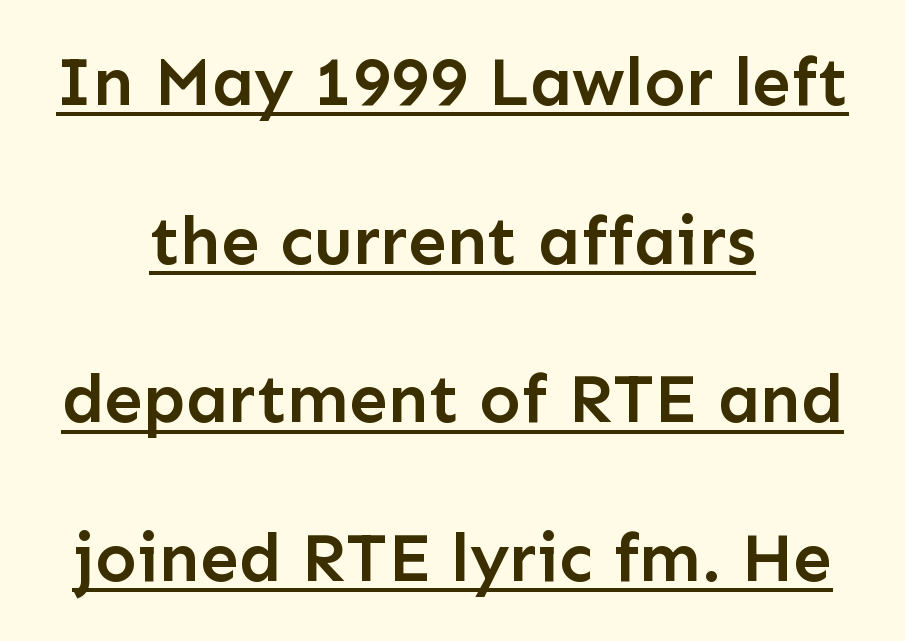
Slightly chunky letters — semibold, I'd say, not full bold. The letterforms sit shoulder to shoulder at normal distance. Like a heading marked for emphasis, these lines bear an underscore. Every stem runs plumb, perpendicular to the baseline. Line spacing here is loose. These lines are composed in type without serifs.
